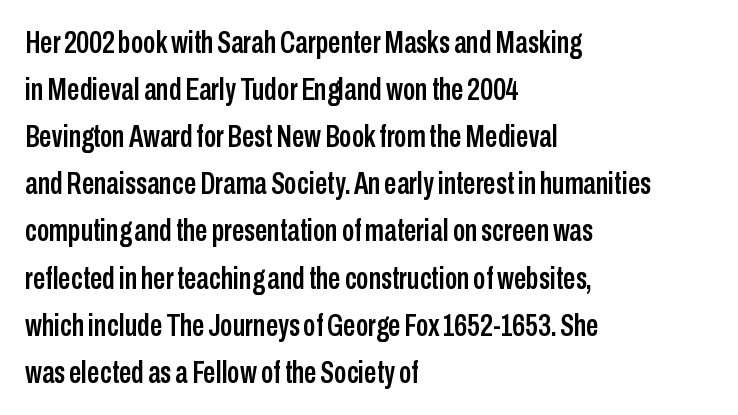
{"serif": "no", "italic": "no", "width": "condensed", "stroke_contrast": "low", "x_height": "medium", "monospaced": "no", "underline": "no", "align": "left", "line_spacing": "normal", "line_spacing_ratio": 1.52, "letter_spacing": "normal", "letter_spacing_em": 0.0, "glyph_px": 31}
